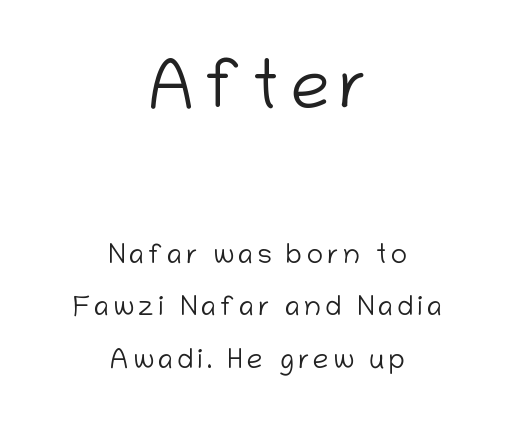
Q: Is the text bold? A: No.
Q: Is the text italic (slanted)? A: No, it is upright.
Q: Is the typeface a serif or a sans-serif typeface? A: Sans-serif.
Q: Is the text underlined? A: No.
Q: How is the paragraph aligned? A: Centered.
Q: Which block of text is set in a larger size, the first (top) or the second (bottom)? A: The first (top) one.
Q: Width (condensed, normal, or wide)? A: Normal.
Q: Stroke contrast? A: Low.
Q: x-height? A: Medium.
Q: Monospaced? A: No.
